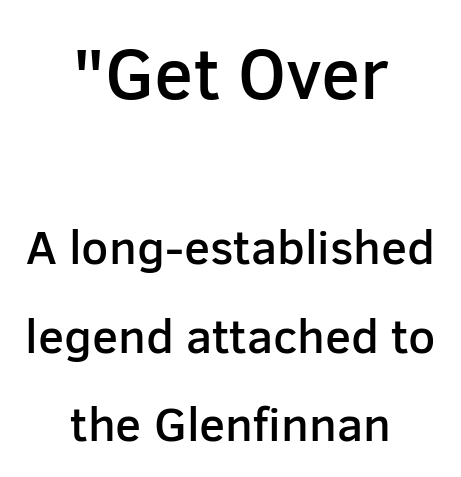
{"serif": "no", "italic": "no", "bold": "semi", "weight": "semibold", "width": "normal", "stroke_contrast": "low", "x_height": "medium", "monospaced": "no", "underline": "no", "align": "center", "line_spacing_ratio": 1.85, "letter_spacing": "normal", "letter_spacing_em": 0.0, "larger_block": "first", "size_ratio": 1.5, "glyph_px": 72}
